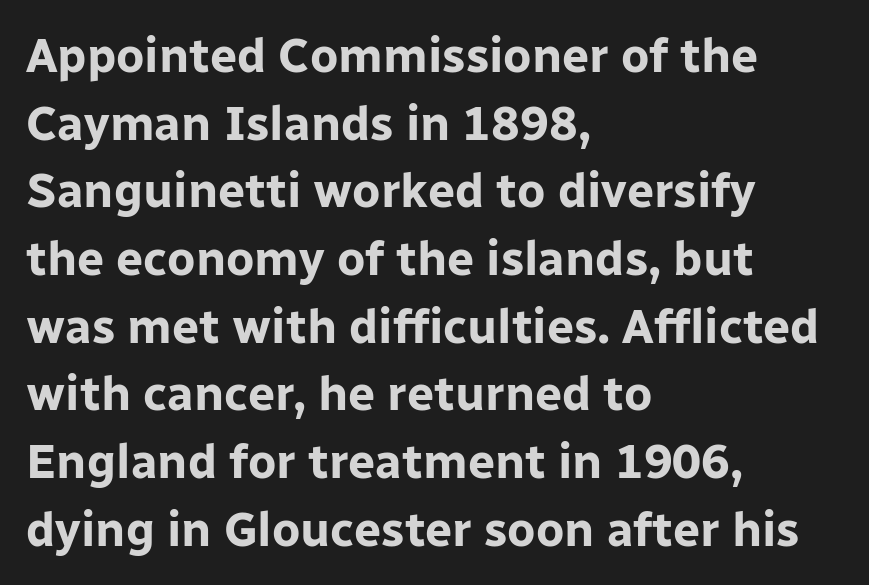
Q: Is the text bold? A: Yes.
Q: Is the text italic (slanted)? A: No, it is upright.
Q: Is the typeface a serif or a sans-serif typeface? A: Sans-serif.
Q: Is the text underlined? A: No.
Q: How is the paragraph aligned? A: Left-aligned.
Q: Is the spacing between letters normal or unusually wide? A: Normal.
Q: Is the spacing between lines tight, normal or loose? A: Normal.
Q: Width (condensed, normal, or wide)? A: Normal.
Q: Stroke contrast? A: Low.
Q: x-height? A: Medium.
Q: Monospaced? A: No.
